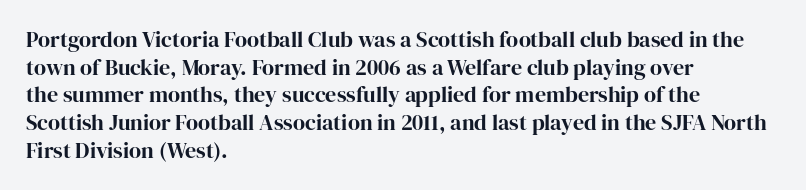
{"italic": "no", "underline": "no", "align": "left", "line_spacing": "normal", "line_spacing_ratio": 1.26, "letter_spacing": "normal", "letter_spacing_em": 0.0, "glyph_px": 22}
